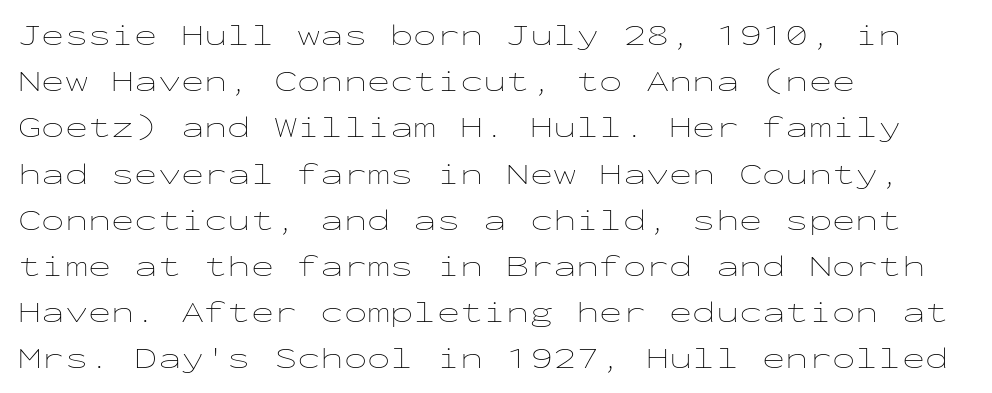
The image shows 31 px thin, wide type, upright, monospaced; set left-aligned, normal line spacing (1.49x), normal letter spacing, not underlined; low stroke contrast and a medium x-height.
